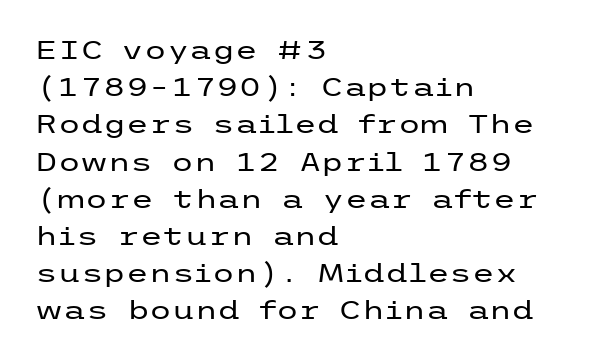
{"italic": "no", "bold": "no", "underline": "no", "align": "left", "line_spacing": "normal", "line_spacing_ratio": 1.43, "letter_spacing": "normal", "letter_spacing_em": 0.0, "glyph_px": 26}
